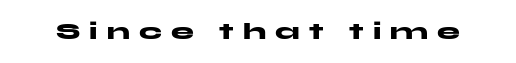
The image shows 23 px bold type, upright; set unusually wide letter spacing (+0.4 em), not underlined.
